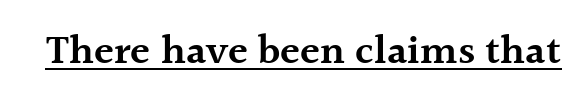
The image shows 41 px semibold serif type, upright; set normal letter spacing, underlined; a medium x-height.
